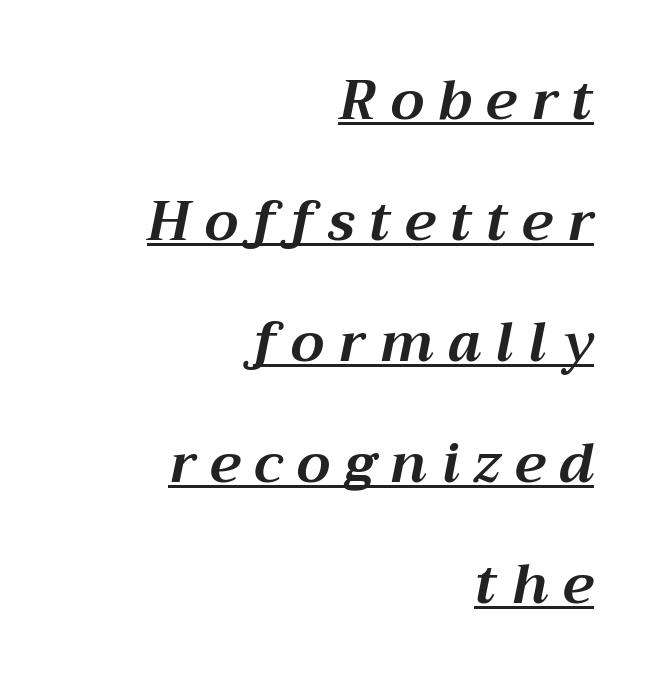
Students, observe the line beneath the letters — that is underlining. Strong, thick strokes mark this as bold type. Yep, that's italic — everything's leaning. The lines are quadded right.
